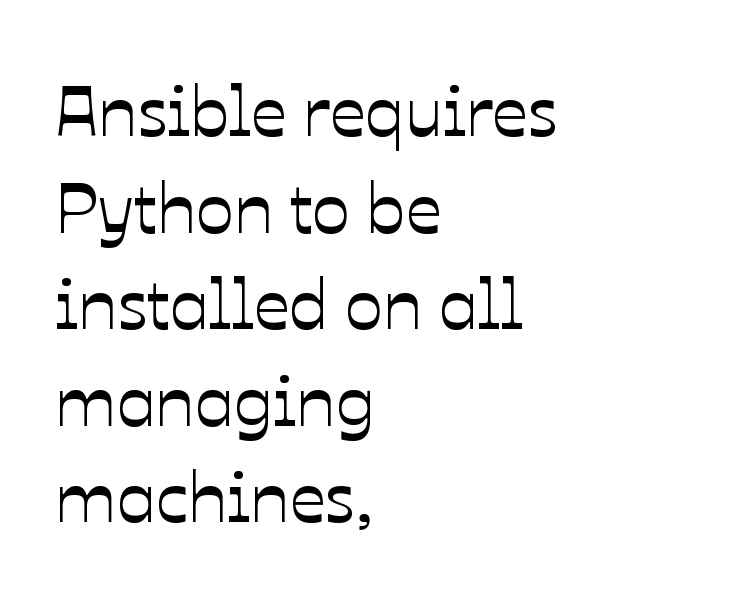
The image shows 71 px text type, upright; set left-aligned, normal line spacing (1.36x), normal letter spacing, not underlined; low stroke contrast and a medium x-height.
